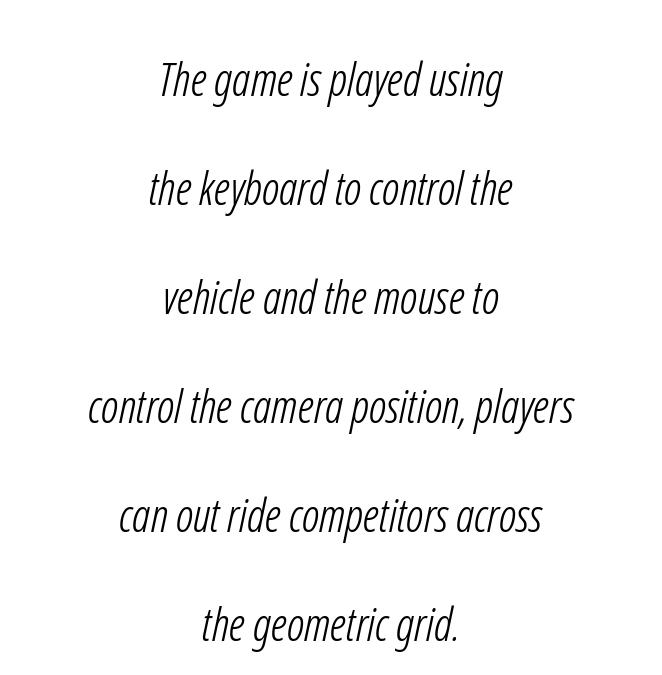
The image shows 46 px light, condensed sans-serif type; set centered, loose line spacing (2.37x), normal letter spacing, not underlined; low stroke contrast and a medium x-height.
